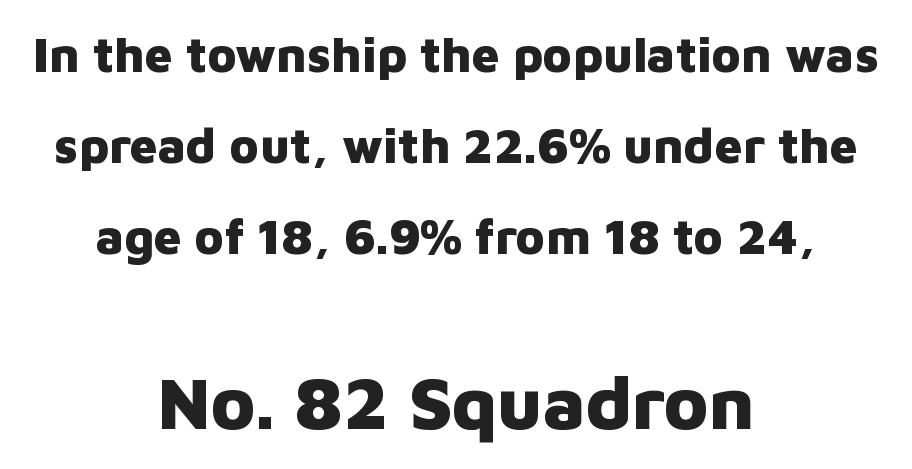
The image shows 74 px heavy sans-serif type, upright; set centered, line spacing 1.86x, normal letter spacing, not underlined; the second (bottom) block is 1.51x larger; low stroke contrast and a medium x-height.
